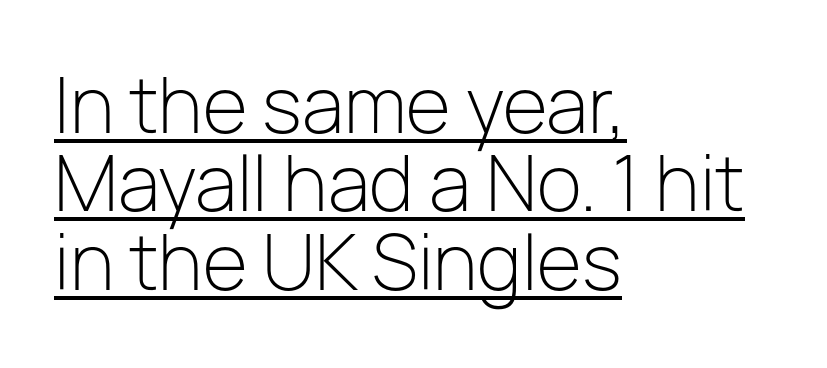
Q: Is the text bold? A: No.
Q: Is the text italic (slanted)? A: No, it is upright.
Q: Is the typeface a serif or a sans-serif typeface? A: Sans-serif.
Q: Is the text underlined? A: Yes.
Q: How is the paragraph aligned? A: Left-aligned.
Q: Is the spacing between letters normal or unusually wide? A: Normal.
Q: Is the spacing between lines tight, normal or loose? A: Tight.
Q: Width (condensed, normal, or wide)? A: Normal.
Q: Stroke contrast? A: Low.
Q: x-height? A: Medium.
Q: Monospaced? A: No.
